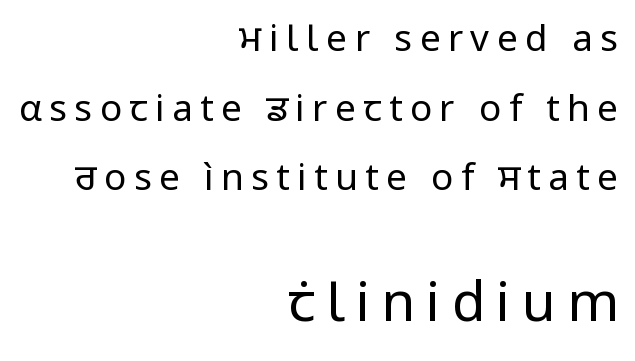
The image shows 55 px regular-weight sans-serif type, upright; set right-aligned, line spacing 1.88x, unusually wide letter spacing (+0.2 em), not underlined; the second (bottom) block is 1.49x larger; low stroke contrast and a medium x-height.
